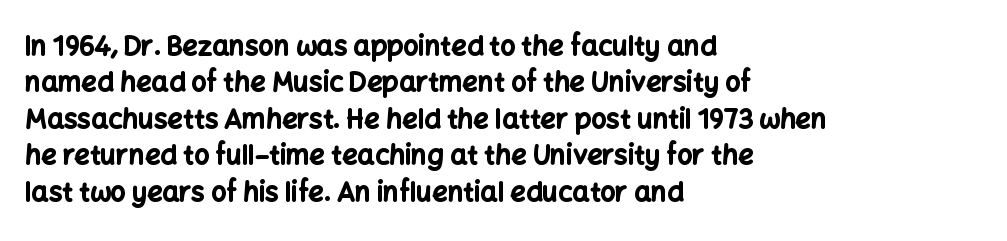
Q: Is the text bold? A: Yes.
Q: Is the text italic (slanted)? A: No, it is upright.
Q: Is the text underlined? A: No.
Q: How is the paragraph aligned? A: Left-aligned.
Q: Is the spacing between letters normal or unusually wide? A: Normal.
Q: Is the spacing between lines tight, normal or loose? A: Normal.
